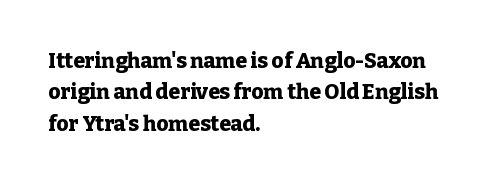
The image shows 21 px bold type, upright; set left-aligned, normal line spacing (1.5x), normal letter spacing, not underlined.
